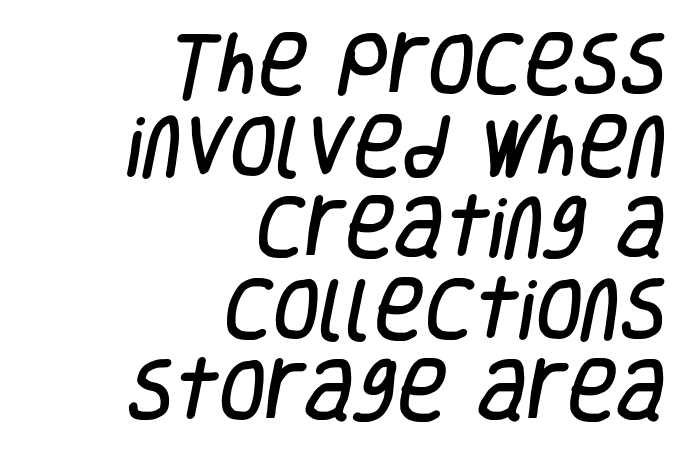
The image shows 68 px condensed sans-serif type; set right-aligned, line spacing 1.2x, normal letter spacing, not underlined; low stroke contrast and a large x-height.
